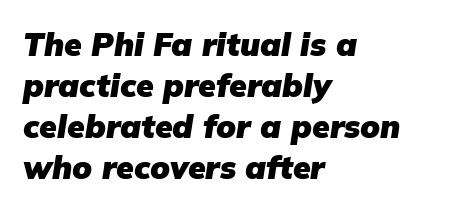
{"italic": "yes", "lean": "right", "slant_degrees": 9, "bold": "yes", "weight": "heavy", "width": "normal", "stroke_contrast": "low", "x_height": "medium", "monospaced": "no", "underline": "no", "align": "left", "line_spacing": "normal", "line_spacing_ratio": 1.28, "letter_spacing": "normal", "letter_spacing_em": 0.0, "glyph_px": 32}
